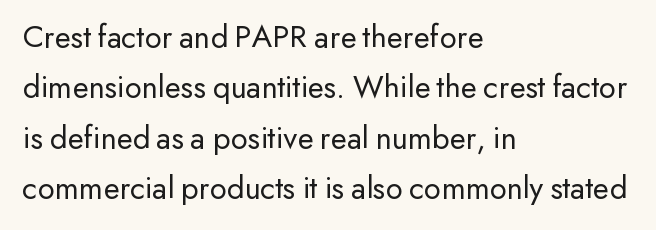
The image shows 33 px regular-weight sans-serif type, upright; set left-aligned, normal line spacing (1.53x), normal letter spacing, not underlined; low stroke contrast and a small x-height.
